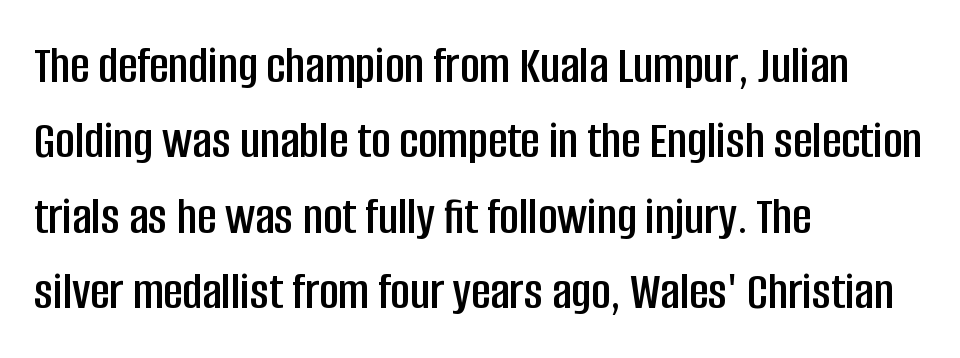
Q: Is the text italic (slanted)? A: No, it is upright.
Q: Is the typeface a serif or a sans-serif typeface? A: Sans-serif.
Q: Is the text underlined? A: No.
Q: How is the paragraph aligned? A: Left-aligned.
Q: Is the spacing between letters normal or unusually wide? A: Normal.
Q: Is the spacing between lines tight, normal or loose? A: Normal.
Q: Width (condensed, normal, or wide)? A: Condensed.
Q: Stroke contrast? A: Low.
Q: x-height? A: Large.
Q: Monospaced? A: No.
